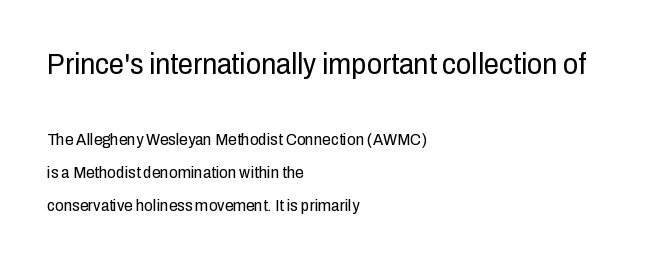
The image shows 30 px regular-weight, condensed sans-serif type, upright; set left-aligned, loose line spacing (1.96x), normal letter spacing, not underlined; the first (top) block is 1.76x larger; low stroke contrast and a medium x-height.
